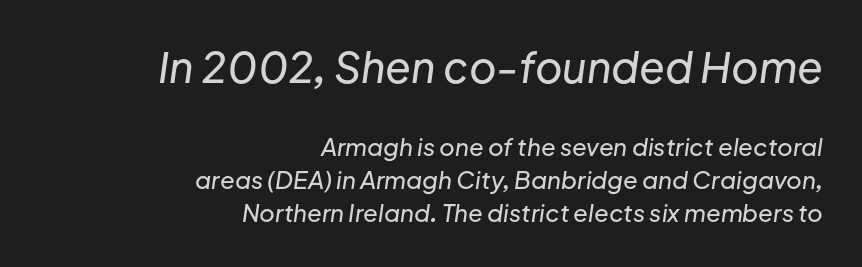
The image shows 42 px text type, italic (leaning right); set right-aligned, normal line spacing (1.38x), normal letter spacing, not underlined; the first (top) block is 1.75x larger; low stroke contrast and a medium x-height.
